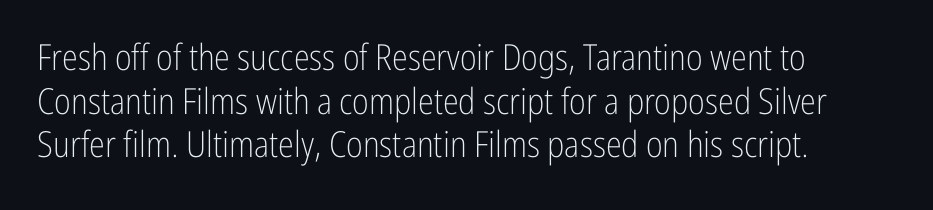
The image shows 36 px light, condensed sans-serif type, upright; set left-aligned, line spacing 1.21x, normal letter spacing, not underlined; low stroke contrast and a medium x-height.
